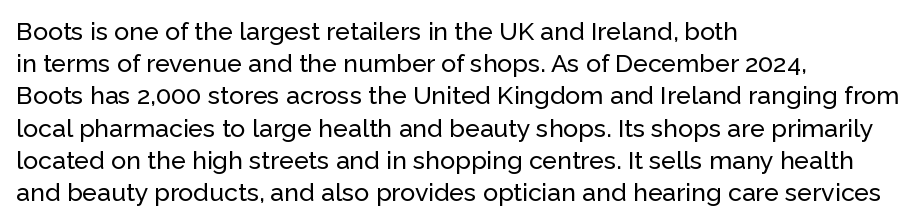
{"italic": "no", "underline": "no", "align": "left", "line_spacing": "normal", "line_spacing_ratio": 1.29, "letter_spacing": "normal", "letter_spacing_em": 0.0, "glyph_px": 25}
